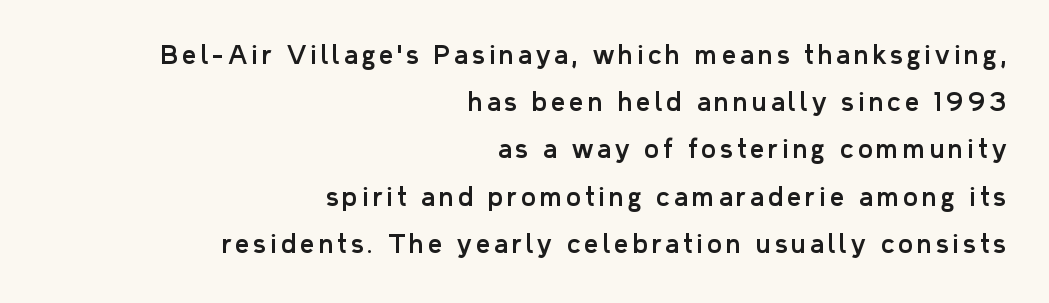
The image shows 25 px text type, upright; set right-aligned, line spacing 1.89x, not underlined.
